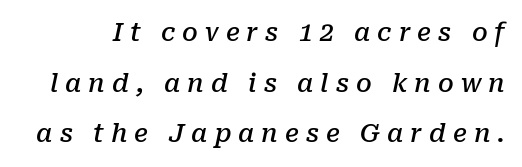
These lines have a slow, spaced-out rhythm from letter to letter. I'd describe the lettering as semibold — firm but not a full bold. The strip under each line holds only bare page. You can tell it's italic because the verticals aren't actually vertical. You could fit nearly another row in the gap between these rows.
